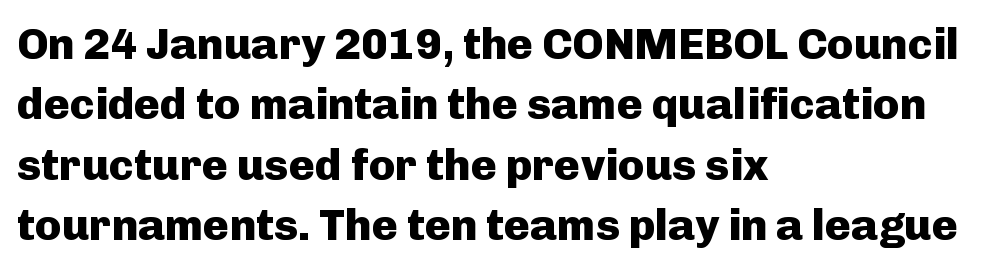
You can tell it's not italic because the verticals are truly vertical. The passage shown stacks its lines at a standard gap. Is this a fixed-width face? No — the glyphs have proportional, varying widths. Weight: bold.
